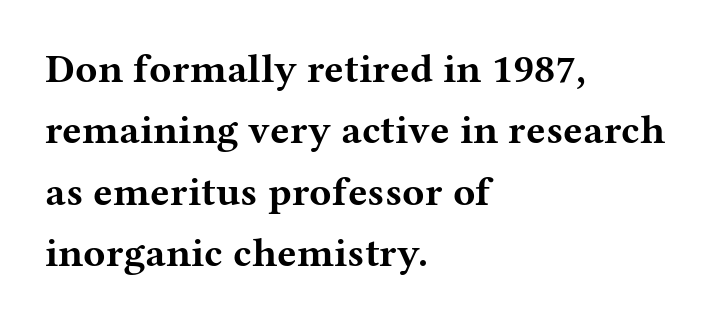
Q: Is the text bold? A: Yes.
Q: Is the text italic (slanted)? A: No, it is upright.
Q: Is the typeface a serif or a sans-serif typeface? A: Serif.
Q: Is the text underlined? A: No.
Q: How is the paragraph aligned? A: Left-aligned.
Q: Is the spacing between letters normal or unusually wide? A: Normal.
Q: Is the spacing between lines tight, normal or loose? A: Normal.
Q: Width (condensed, normal, or wide)? A: Wide.
Q: Stroke contrast? A: Medium.
Q: x-height? A: Medium.
Q: Monospaced? A: No.
